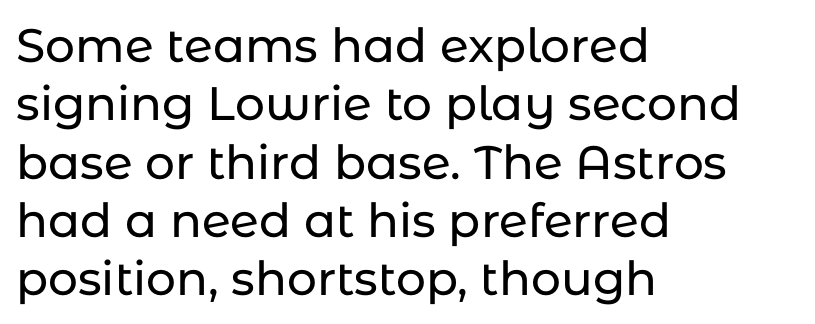
The image shows 47 px sans-serif type, upright; set left-aligned, line spacing 1.24x, normal letter spacing, not underlined; low stroke contrast and a medium x-height.
